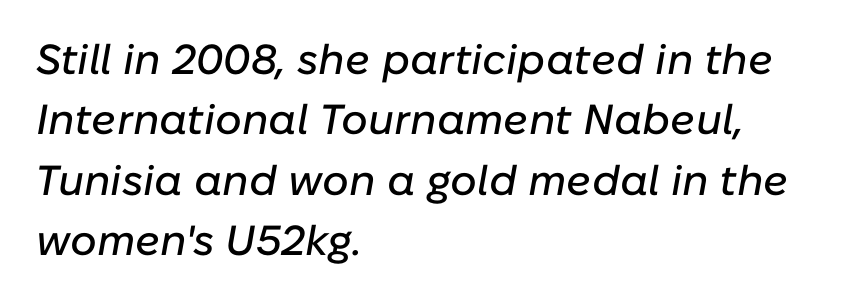
The image shows 42 px text type, italic (leaning right); set left-aligned, normal line spacing (1.44x), normal letter spacing, not underlined; low stroke contrast and a medium x-height.
